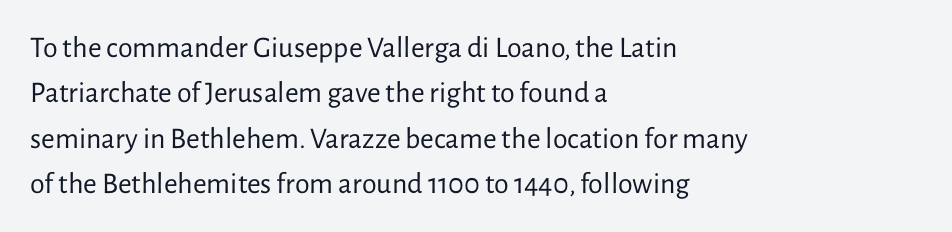
Q: Is the text bold? A: No.
Q: Is the text italic (slanted)? A: No, it is upright.
Q: Is the typeface a serif or a sans-serif typeface? A: Sans-serif.
Q: Is the text underlined? A: No.
Q: How is the paragraph aligned? A: Left-aligned.
Q: Is the spacing between letters normal or unusually wide? A: Normal.
Q: Is the spacing between lines tight, normal or loose? A: Normal.
Q: Width (condensed, normal, or wide)? A: Normal.
Q: Stroke contrast? A: Low.
Q: x-height? A: Medium.
Q: Monospaced? A: No.
